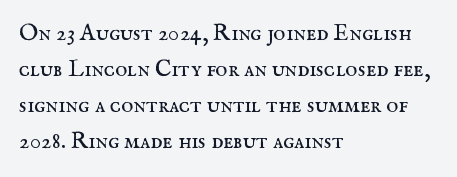
{"italic": "no", "bold": "no", "underline": "no", "align": "left", "line_spacing": "normal", "line_spacing_ratio": 1.57, "letter_spacing": "normal", "letter_spacing_em": 0.0, "glyph_px": 23}
